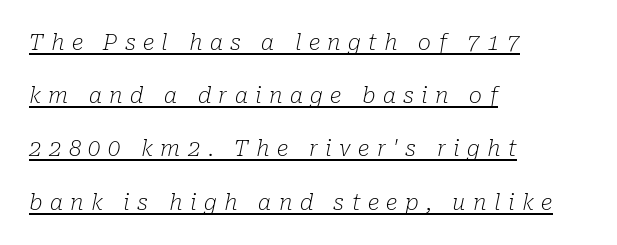
{"italic": "yes", "lean": "right", "slant_degrees": 10, "bold": "no", "underline": "yes", "align": "left", "line_spacing": "loose", "line_spacing_ratio": 2.42, "letter_spacing": "wide", "letter_spacing_em": 0.34, "glyph_px": 22}
